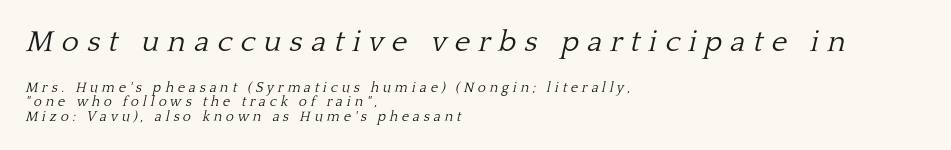
Each stroke keeps to a modest, everyday thickness or less. The rendering shrinks the type as you move from the upper chunk to the lower. Stroke terminals: seriffed. These lines were composed using italics.
